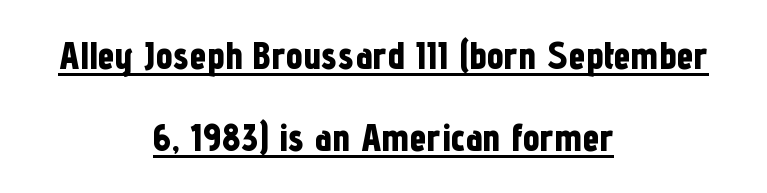
The image shows 38 px bold, condensed sans-serif type, upright; set centered, loose line spacing (2.16x), normal letter spacing, underlined; low stroke contrast and a medium x-height.
